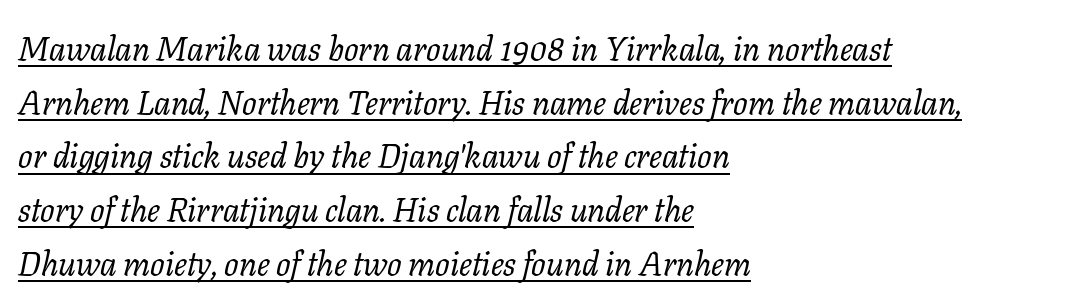
The sample's only ornament is a line tracing under the words. The line texture is even and compact thanks to regular tracking. Is this a fixed-width face? No — the glyphs have proportional, varying widths. These lines were composed using italics.
